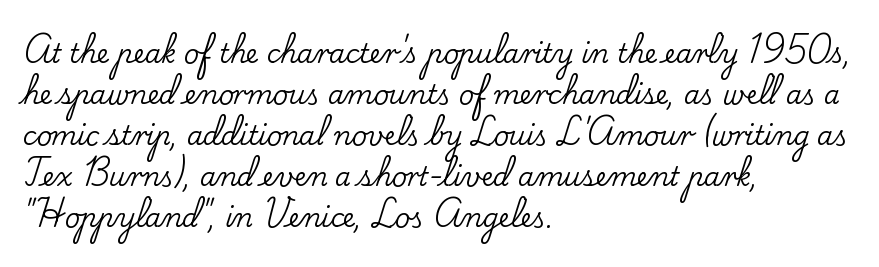
The image shows 26 px text type; set left-aligned, normal line spacing (1.58x), normal letter spacing, not underlined.
